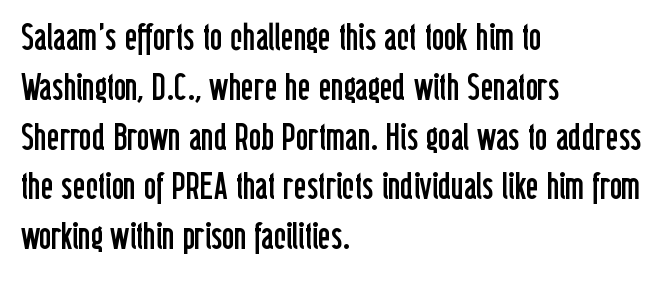
{"serif": "no", "italic": "no", "bold": "no", "weight": "regular", "width": "condensed", "stroke_contrast": "low", "x_height": "medium", "monospaced": "no", "underline": "no", "align": "left", "line_spacing": "normal", "line_spacing_ratio": 1.31, "letter_spacing": "normal", "letter_spacing_em": 0.0, "glyph_px": 38}
